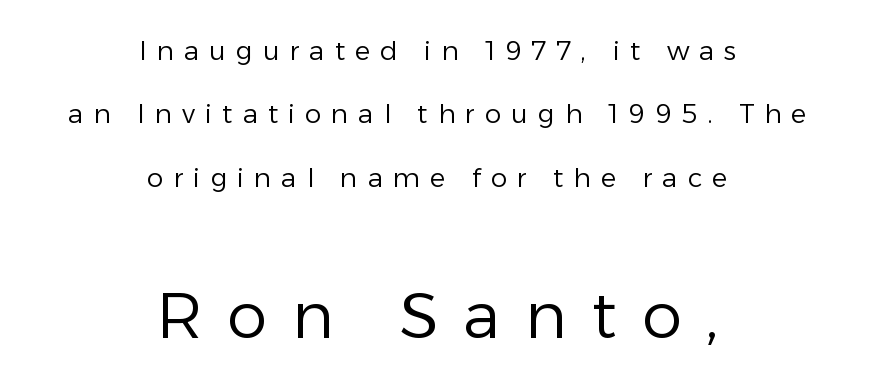
The image shows 64 px regular-weight sans-serif type, upright; set centered, loose line spacing (2.44x), unusually wide letter spacing (+0.39 em), not underlined; the second (bottom) block is 2.46x larger; low stroke contrast and a medium x-height.
